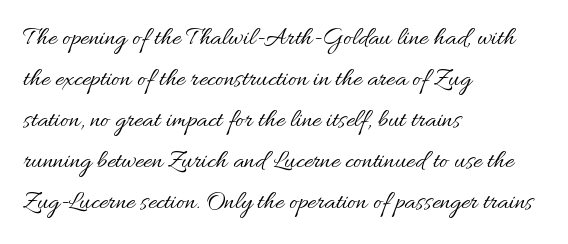
Q: Is the text bold? A: No.
Q: Is the text italic (slanted)? A: Yes.
Q: Is the text underlined? A: No.
Q: How is the paragraph aligned? A: Left-aligned.
Q: Is the spacing between letters normal or unusually wide? A: Normal.
Q: Is the spacing between lines tight, normal or loose? A: Normal.
